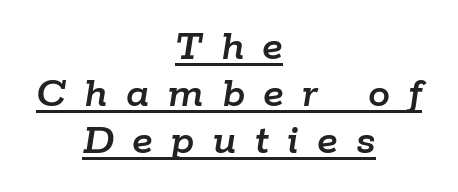
Glyph-to-glyph distance is far greater than everyday printed text. The lines are quadded center. Vertical spacing — tight. The glyphs are accompanied by a horizontal stroke just below them.
